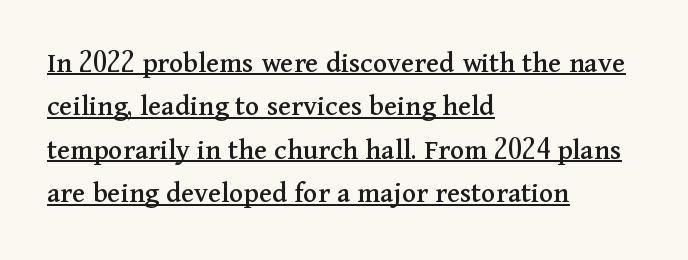
{"serif": "yes", "italic": "no", "width": "normal", "stroke_contrast": "medium", "x_height": "medium", "monospaced": "no", "underline": "yes", "align": "left", "line_spacing": "normal", "line_spacing_ratio": 1.45, "letter_spacing": "normal", "letter_spacing_em": 0.0, "glyph_px": 30}
